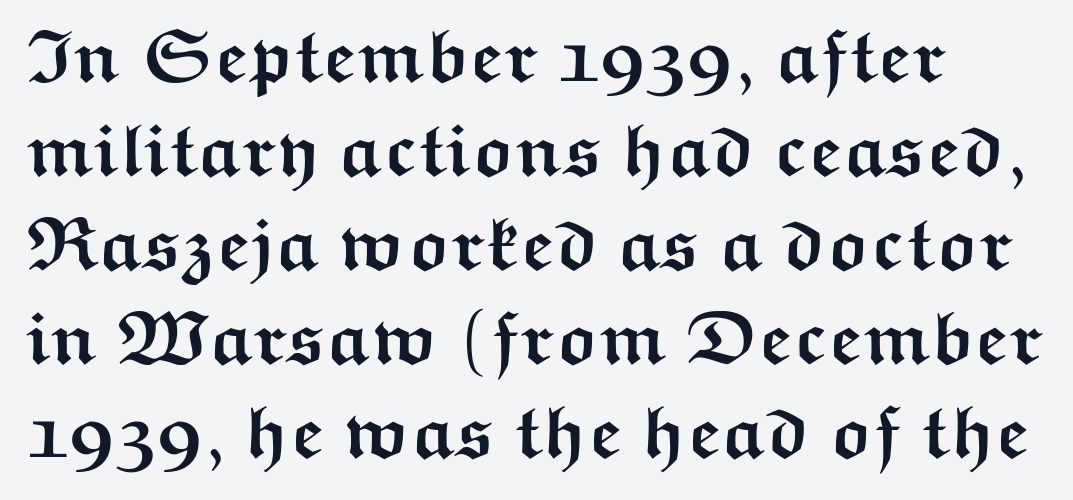
The image shows 74 px semibold, wide sans-serif type, upright; set normal line spacing (1.27x), normal letter spacing, not underlined; medium stroke contrast and a medium x-height.
